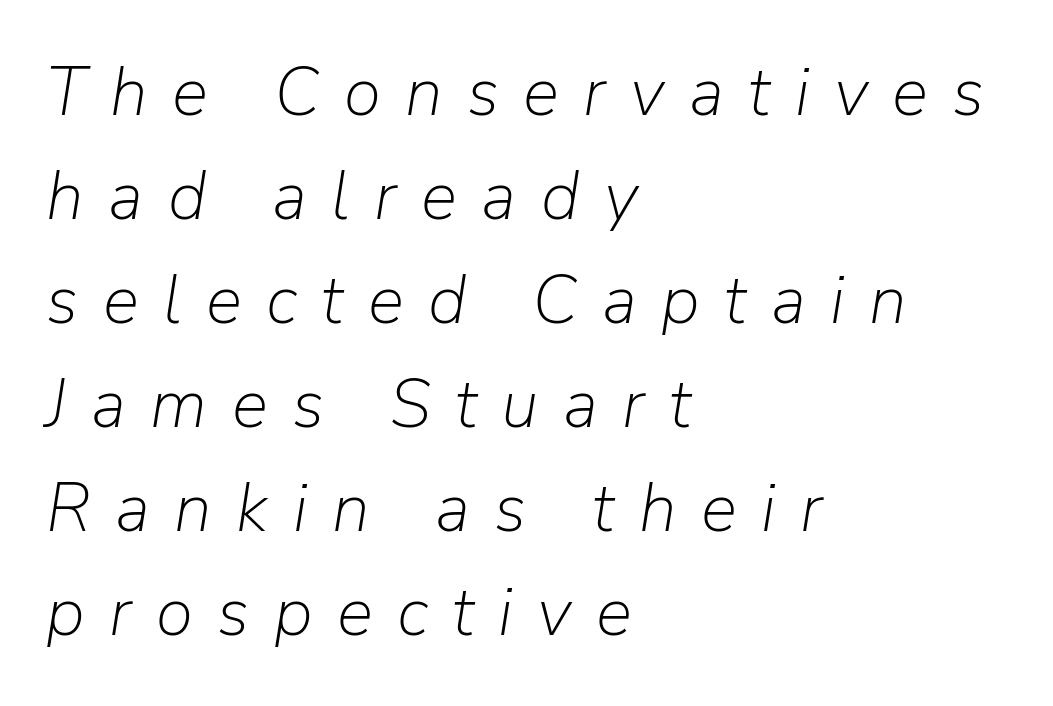
The image shows 68 px light type, italic (leaning right); set left-aligned, normal line spacing (1.53x), unusually wide letter spacing (+0.36 em), not underlined; low stroke contrast and a medium x-height.
